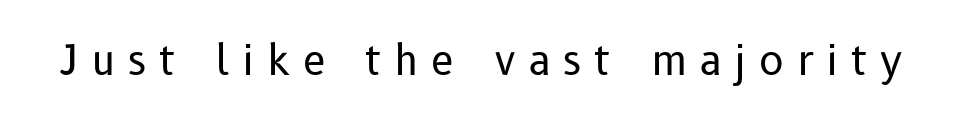
The image shows 41 px regular-weight sans-serif type, upright; set unusually wide letter spacing (+0.31 em), not underlined; low stroke contrast and a medium x-height.
